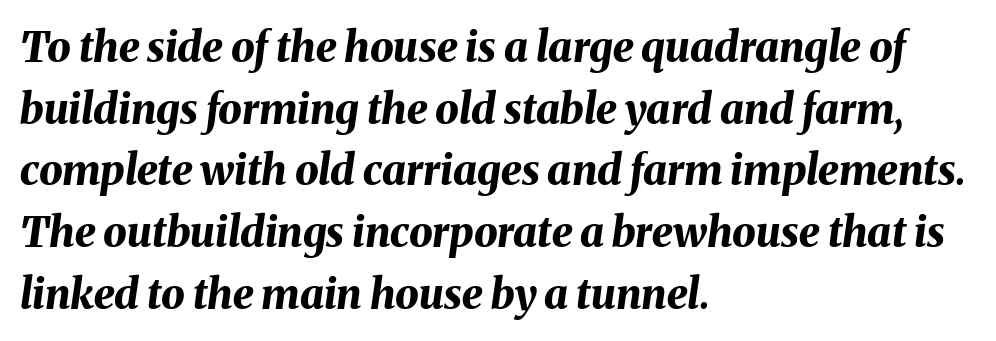
{"italic": "yes", "lean": "right", "slant_degrees": 8, "bold": "yes", "weight": "bold", "width": "normal", "stroke_contrast": "medium", "x_height": "medium", "monospaced": "no", "underline": "no", "align": "left", "line_spacing": "normal", "line_spacing_ratio": 1.47, "letter_spacing": "normal", "letter_spacing_em": 0.0, "glyph_px": 42}
